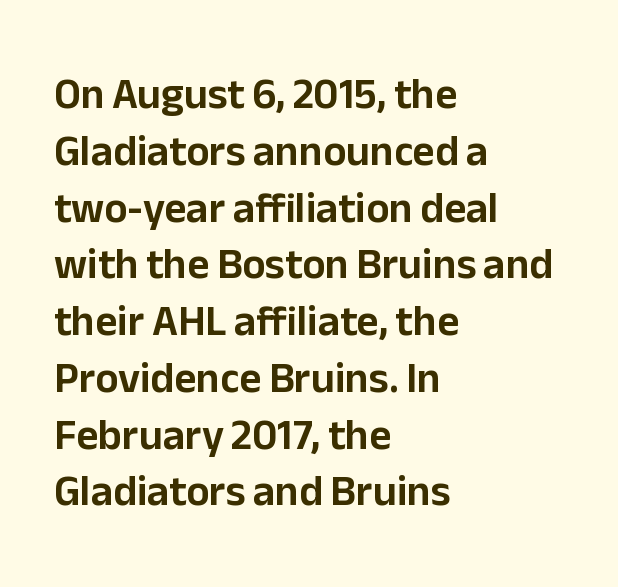
{"serif": "no", "italic": "no", "width": "normal", "stroke_contrast": "low", "x_height": "medium", "monospaced": "no", "underline": "no", "align": "left", "line_spacing": "normal", "line_spacing_ratio": 1.32, "letter_spacing": "normal", "letter_spacing_em": 0.0, "glyph_px": 43}
